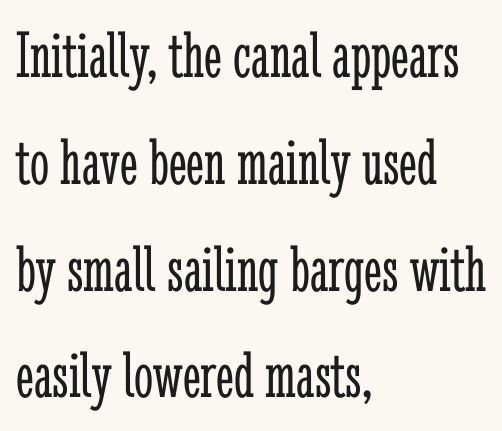
{"serif": "yes", "italic": "no", "bold": "no", "weight": "light", "width": "condensed", "stroke_contrast": "low", "x_height": "medium", "monospaced": "no", "underline": "no", "align": "left", "line_spacing": "normal", "line_spacing_ratio": 1.57, "letter_spacing": "normal", "letter_spacing_em": 0.0, "glyph_px": 68}
